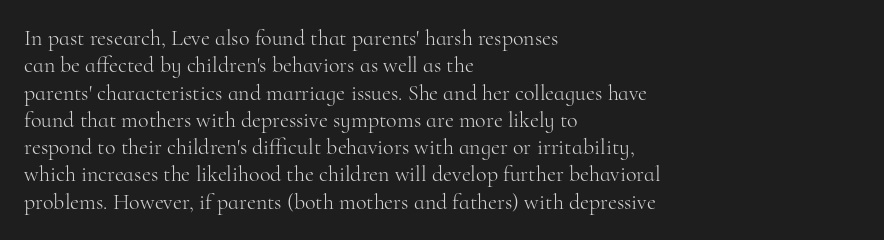
{"italic": "no", "bold": "no", "underline": "no", "align": "left", "line_spacing_ratio": 1.24, "letter_spacing": "normal", "letter_spacing_em": 0.0, "glyph_px": 22}
